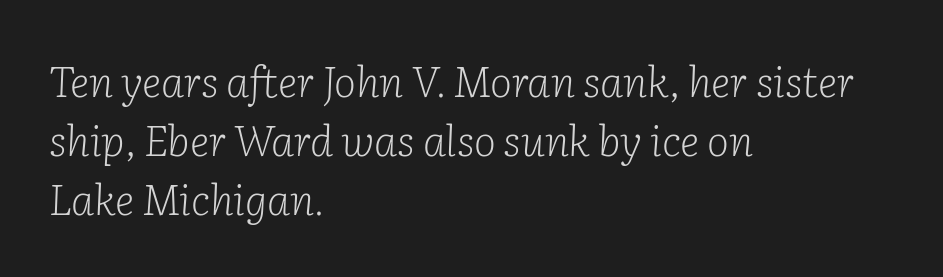
The image shows 42 px light serif type, italic (leaning right); set left-aligned, normal line spacing (1.41x), normal letter spacing, not underlined; low stroke contrast and a medium x-height.
